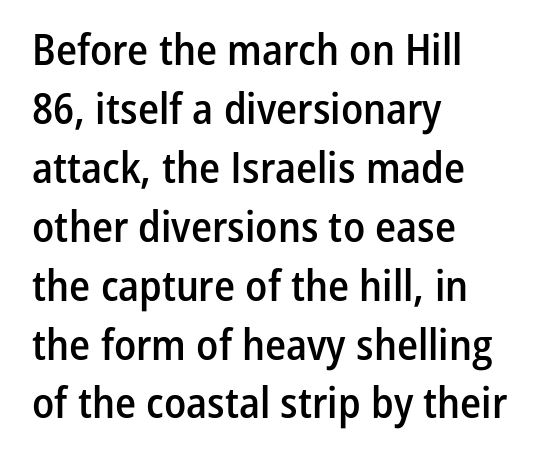
The image shows 43 px semibold, condensed sans-serif type, upright; set left-aligned, normal line spacing (1.37x), normal letter spacing, not underlined; low stroke contrast and a medium x-height.
